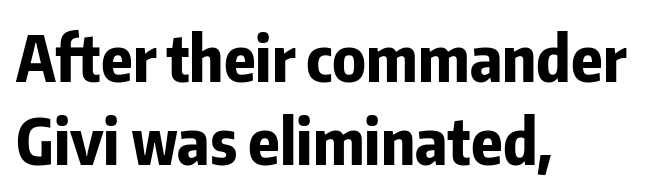
Every row of glyphs begins at an identical x-position on the left. The specimen reads as upright at a glance. The block of text has a typical density, with ordinary space between rows. Looks like regular typesetting: each glyph gets only the width it needs. The characters display no serif detailing; their extremities are plain.
